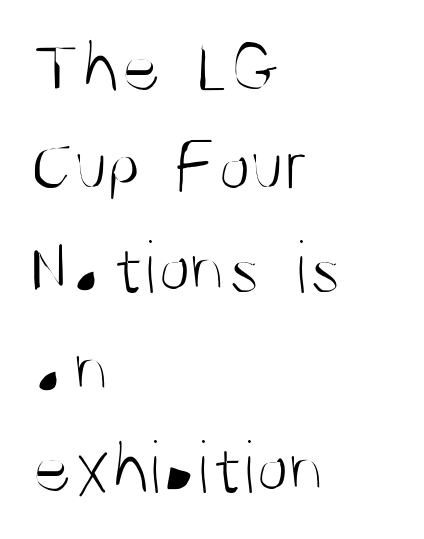
{"serif": "no", "italic": "no", "bold": "no", "weight": "light", "width": "condensed", "stroke_contrast": "medium", "x_height": "large", "monospaced": "no", "underline": "no", "align": "left", "line_spacing": "normal", "line_spacing_ratio": 1.32, "letter_spacing": "normal", "letter_spacing_em": 0.0, "glyph_px": 76}
